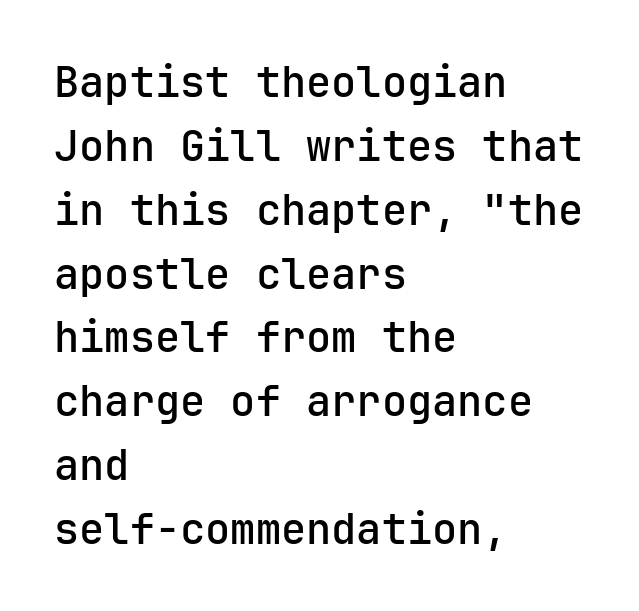
Q: Is the text bold? A: Semi-bold.
Q: Is the text italic (slanted)? A: No, it is upright.
Q: Is the typeface a serif or a sans-serif typeface? A: Sans-serif.
Q: Is the text underlined? A: No.
Q: How is the paragraph aligned? A: Left-aligned.
Q: Is the spacing between letters normal or unusually wide? A: Normal.
Q: Is the spacing between lines tight, normal or loose? A: Normal.
Q: Width (condensed, normal, or wide)? A: Normal.
Q: Stroke contrast? A: Low.
Q: x-height? A: Medium.
